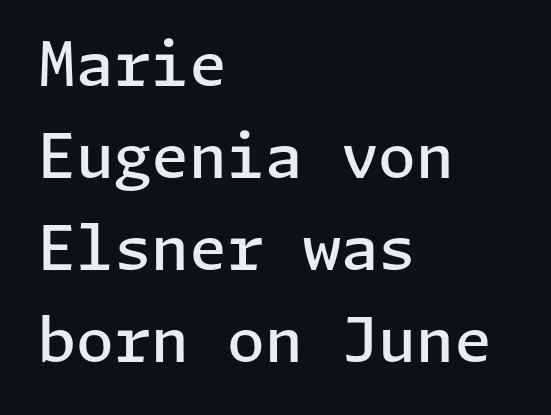
The image shows 61 px semibold sans-serif type, upright; set left-aligned, normal line spacing (1.51x), normal letter spacing, not underlined; low stroke contrast and a medium x-height.
